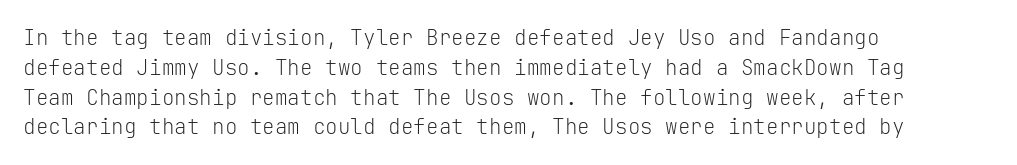
Q: Is the text bold? A: No.
Q: Is the text italic (slanted)? A: No, it is upright.
Q: Is the text underlined? A: No.
Q: How is the paragraph aligned? A: Left-aligned.
Q: Is the spacing between letters normal or unusually wide? A: Normal.
Q: Is the spacing between lines tight, normal or loose? A: Normal.
